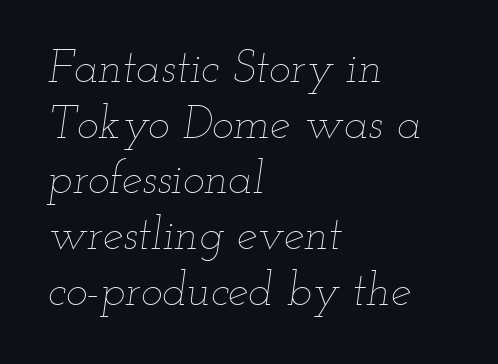
The image shows 46 px thin, wide type, italic (leaning right); set left-aligned, line spacing 1.21x, normal letter spacing, not underlined; low stroke contrast and a small x-height.
